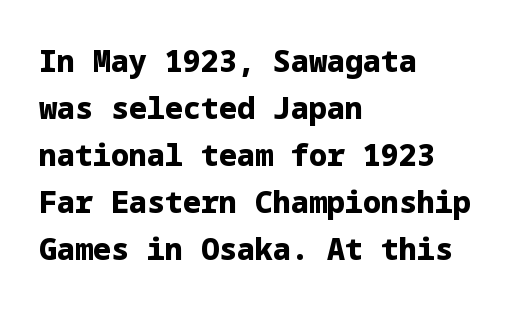
The image shows 30 px heavy sans-serif type, upright; set left-aligned, normal line spacing (1.57x), normal letter spacing, not underlined; low stroke contrast and a medium x-height.
